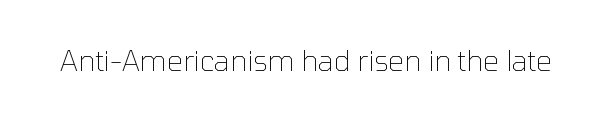
Q: Is the text bold? A: No.
Q: Is the text italic (slanted)? A: No, it is upright.
Q: Is the typeface a serif or a sans-serif typeface? A: Sans-serif.
Q: Is the text underlined? A: No.
Q: Is the spacing between letters normal or unusually wide? A: Normal.
Q: Width (condensed, normal, or wide)? A: Normal.
Q: Stroke contrast? A: Low.
Q: x-height? A: Medium.
Q: Monospaced? A: No.
